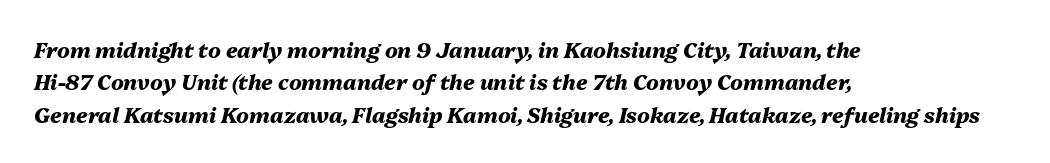
The image shows 21 px bold type, italic (leaning right); set left-aligned, normal line spacing (1.54x), normal letter spacing, not underlined.
